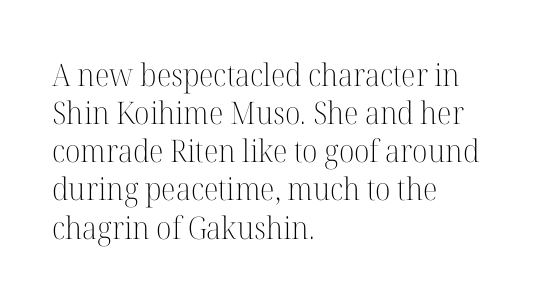
The image shows 31 px light serif type, upright; set left-aligned, line spacing 1.23x, normal letter spacing, not underlined; high stroke contrast and a medium x-height.
